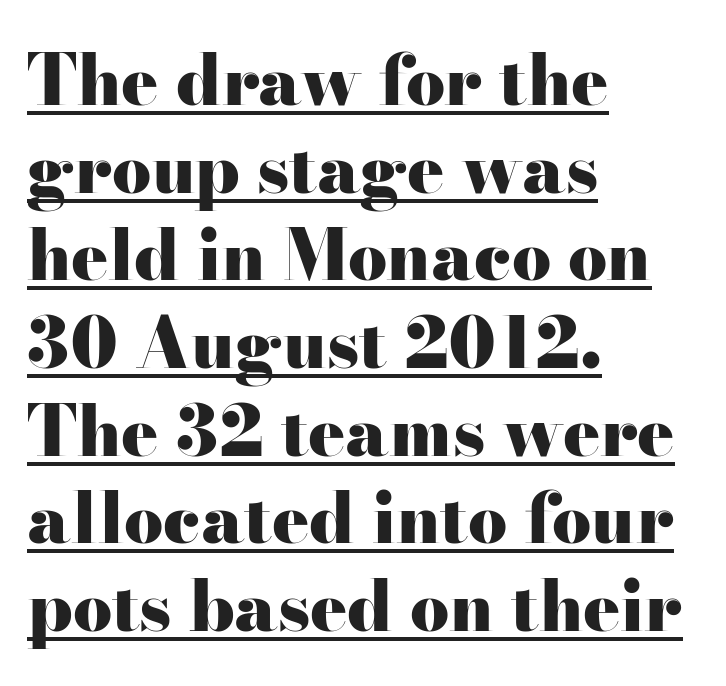
The lettering holds an erect, upright posture throughout. These characters rest on top of a visible drawn line. Tracking value appears to be zero — textbook default spacing. Note the varied advance widths — an 'i' is clearly narrower than an 'm'. All the whitespace from short lines collects on the right.
